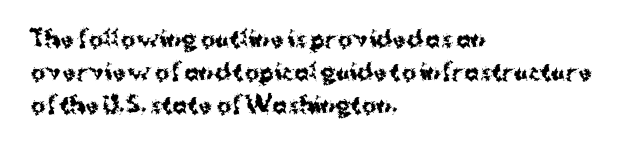
Q: Is the text bold? A: Yes.
Q: Is the text italic (slanted)? A: No, it is upright.
Q: Is the text underlined? A: No.
Q: How is the paragraph aligned? A: Left-aligned.
Q: Is the spacing between letters normal or unusually wide? A: Normal.
Q: Is the spacing between lines tight, normal or loose? A: Normal.
